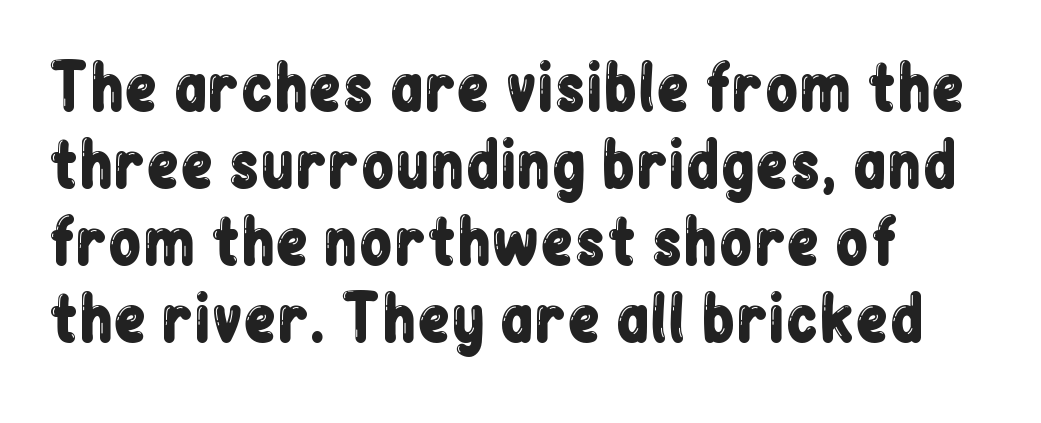
Does the leading feel generous? No, just average. Upright lettering throughout. These lines are rendered in a variable-pitch font. Glyph-to-glyph distance matches everyday printed text. The strip under each line holds only bare page. Stroke terminals: plain, sans-serif.
